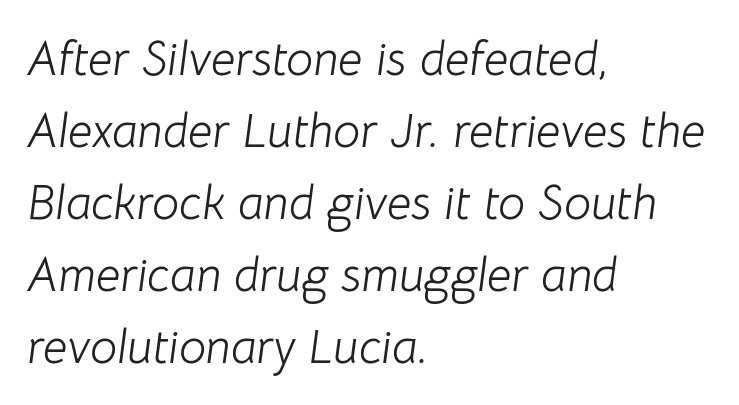
Q: Is the text bold? A: No.
Q: Is the text italic (slanted)? A: Yes, it leans right by about 8 degrees.
Q: Is the text underlined? A: No.
Q: How is the paragraph aligned? A: Left-aligned.
Q: Is the spacing between letters normal or unusually wide? A: Normal.
Q: Is the spacing between lines tight, normal or loose? A: Normal.
Q: Width (condensed, normal, or wide)? A: Normal.
Q: Stroke contrast? A: Low.
Q: x-height? A: Medium.
Q: Monospaced? A: No.
